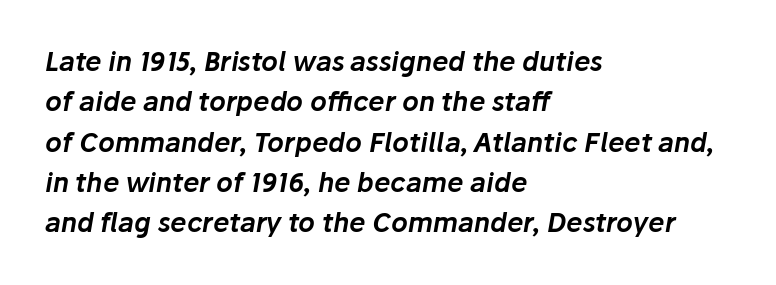
The image shows 26 px text type, italic (leaning right); set left-aligned, normal line spacing (1.55x), normal letter spacing, not underlined.
